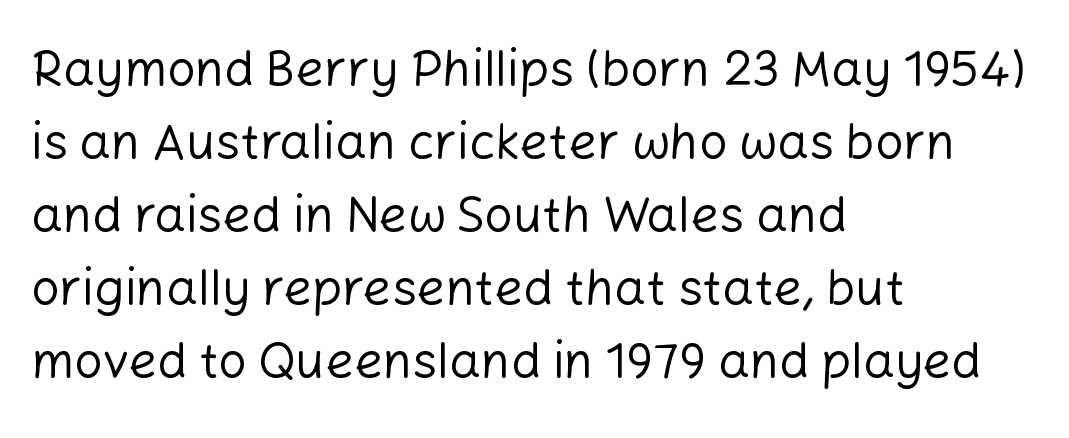
The image shows 50 px regular-weight sans-serif type, upright; set left-aligned, normal line spacing (1.46x), normal letter spacing, not underlined; low stroke contrast and a medium x-height.
